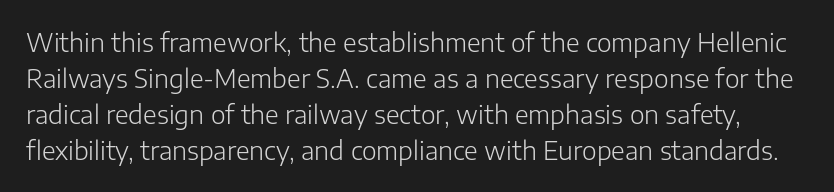
Q: Is the text bold? A: No.
Q: Is the text italic (slanted)? A: No, it is upright.
Q: Is the text underlined? A: No.
Q: Is the spacing between letters normal or unusually wide? A: Normal.
Q: Is the spacing between lines tight, normal or loose? A: Normal.
